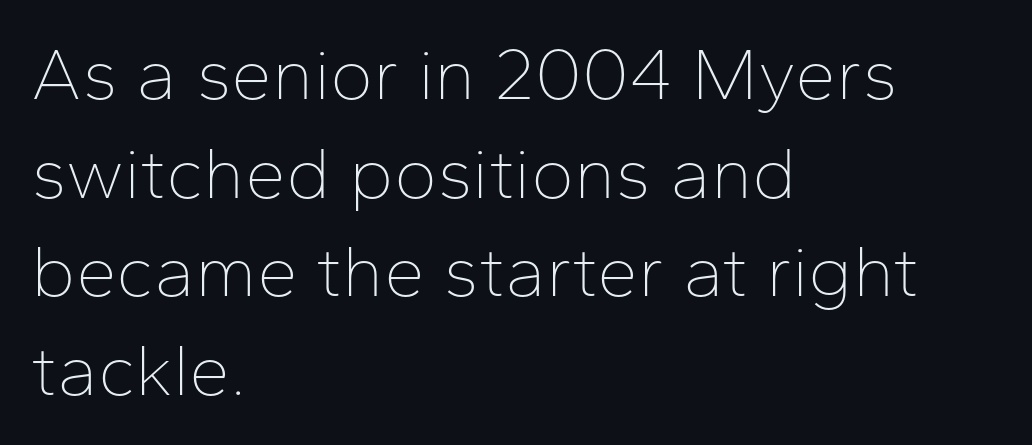
The image shows 73 px thin sans-serif type, upright; set left-aligned, normal line spacing (1.35x), normal letter spacing, not underlined; low stroke contrast and a medium x-height.
